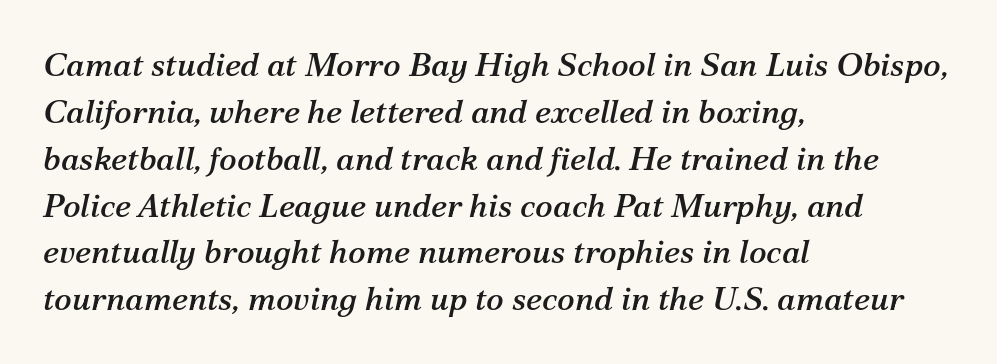
Italic: yes, the glyphs are oblique. Normally led — the rows are evenly, conventionally spaced. Underlining? Definitely not there. A classic flush-left, rag-right setting is used for this passage.
